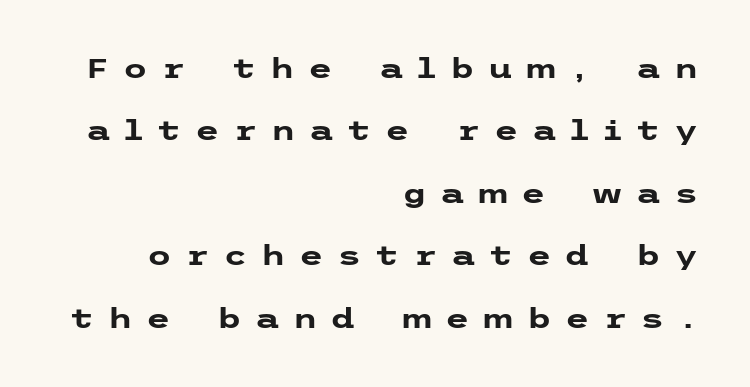
Q: Is the text bold? A: Yes.
Q: Is the text italic (slanted)? A: No, it is upright.
Q: Is the typeface a serif or a sans-serif typeface? A: Sans-serif.
Q: Is the text underlined? A: No.
Q: How is the paragraph aligned? A: Right-aligned.
Q: Is the spacing between letters normal or unusually wide? A: Unusually wide.
Q: Is the spacing between lines tight, normal or loose? A: Loose.
Q: Width (condensed, normal, or wide)? A: Wide.
Q: Stroke contrast? A: Low.
Q: x-height? A: Medium.
